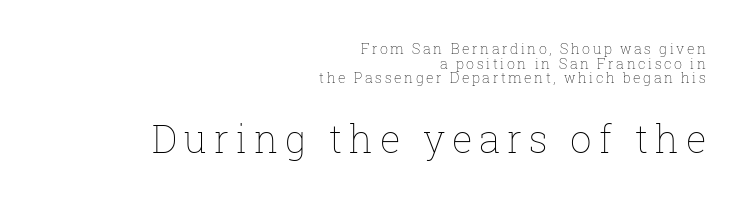
The paragraph shown leans on its right margin. The lower block of text is set noticeably larger than the block above it. Varying glyph widths throughout — classic text-font behaviour. Posture: upright roman. Successive baselines arrive quickly, one right under another.
